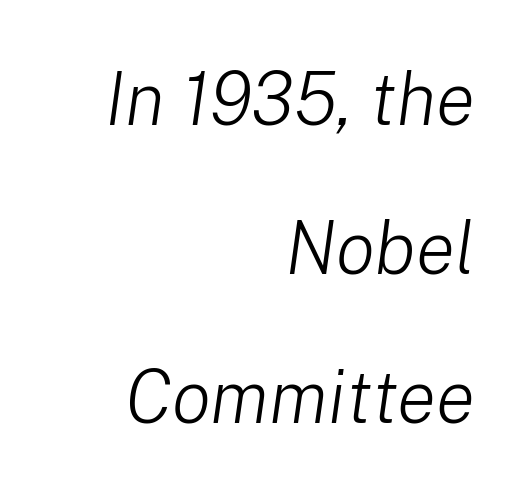
The line-height multiplier appears high, well above default. Compared with ordinary roman type, these characters are visibly tilted. Any mark beneath the type? The region is blank. Default kerning and tracking; the words read as compact shapes. Right-aligned paragraph, ragged on the left. Note the varied advance widths — an 'i' is clearly narrower than an 'm'.
